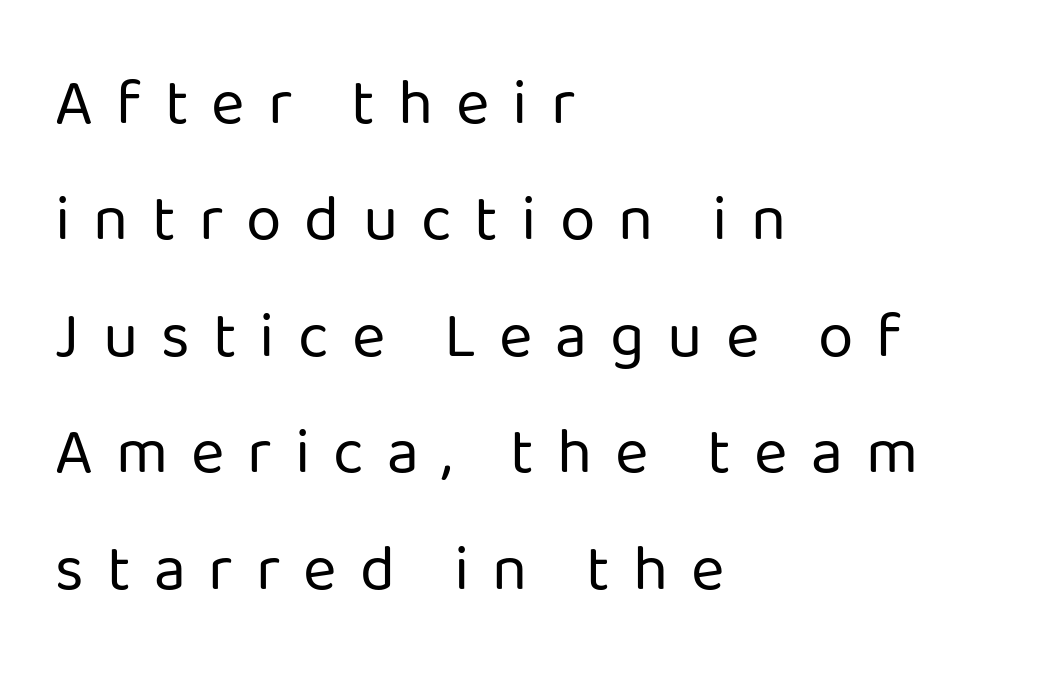
The image shows 64 px regular-weight sans-serif type, upright; set left-aligned, line spacing 1.82x, unusually wide letter spacing (+0.36 em), not underlined; low stroke contrast and a medium x-height.
